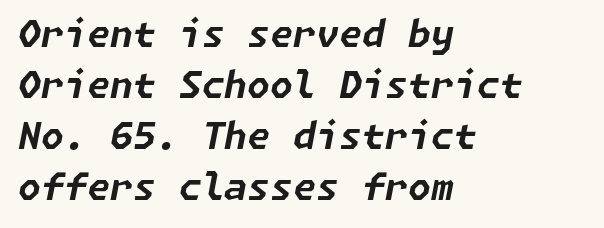
Q: Is the text bold? A: Yes.
Q: Is the text italic (slanted)? A: Yes, it leans right by about 11 degrees.
Q: Is the text underlined? A: No.
Q: How is the paragraph aligned? A: Left-aligned.
Q: Is the spacing between letters normal or unusually wide? A: Normal.
Q: Is the spacing between lines tight, normal or loose? A: Normal.
Q: Width (condensed, normal, or wide)? A: Normal.
Q: Stroke contrast? A: Low.
Q: x-height? A: Medium.
